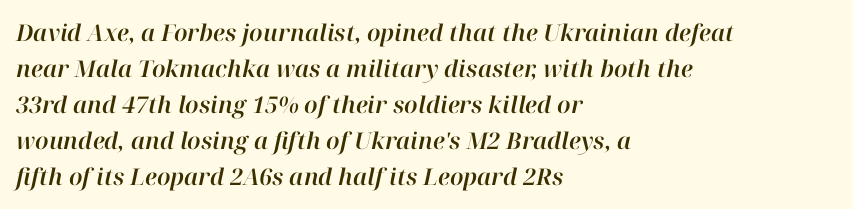
The image shows 23 px text type, italic (leaning right); set left-aligned, normal line spacing (1.57x), normal letter spacing, not underlined.
